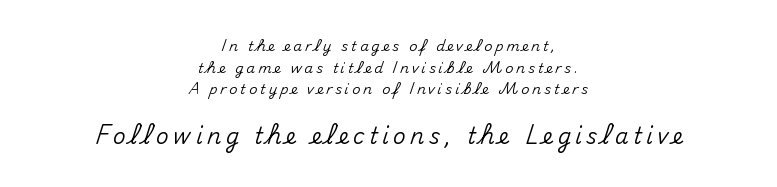
Q: Is the text italic (slanted)? A: Yes.
Q: Is the text underlined? A: No.
Q: How is the paragraph aligned? A: Centered.
Q: Is the spacing between letters normal or unusually wide? A: Unusually wide.
Q: Is the spacing between lines tight, normal or loose? A: Normal.
Q: Which block of text is set in a larger size, the first (top) or the second (bottom)? A: The second (bottom) one.
